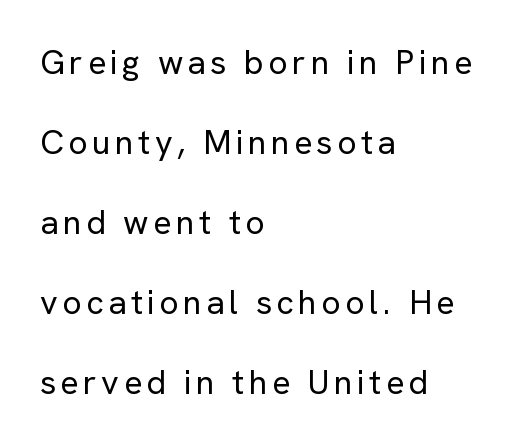
Q: Is the text bold? A: No.
Q: Is the text italic (slanted)? A: No, it is upright.
Q: Is the typeface a serif or a sans-serif typeface? A: Sans-serif.
Q: Is the text underlined? A: No.
Q: How is the paragraph aligned? A: Left-aligned.
Q: Is the spacing between lines tight, normal or loose? A: Loose.
Q: Width (condensed, normal, or wide)? A: Normal.
Q: Stroke contrast? A: Low.
Q: x-height? A: Medium.
Q: Monospaced? A: No.
